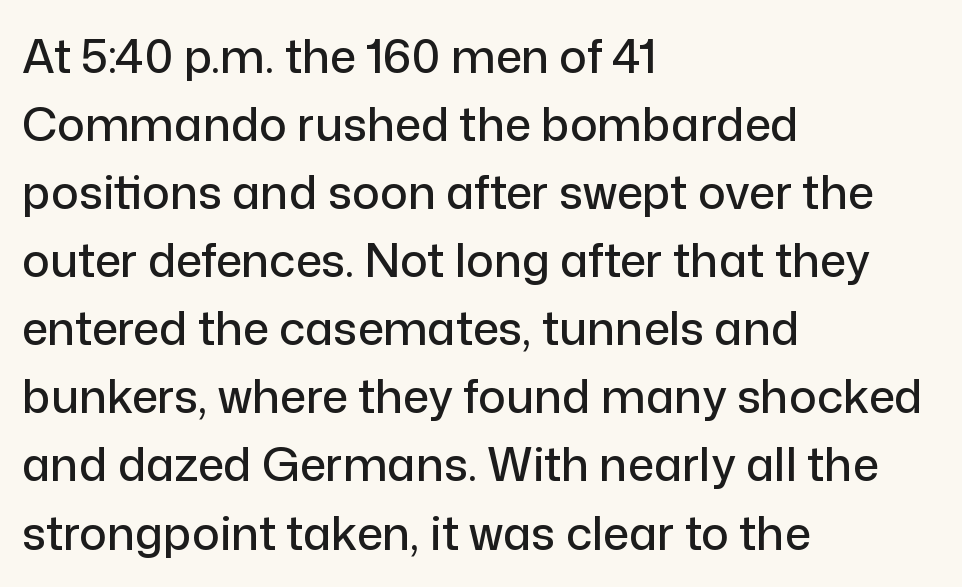
{"serif": "no", "italic": "no", "width": "normal", "stroke_contrast": "low", "x_height": "medium", "monospaced": "no", "underline": "no", "align": "left", "line_spacing": "normal", "line_spacing_ratio": 1.48, "letter_spacing": "normal", "letter_spacing_em": 0.0, "glyph_px": 46}
